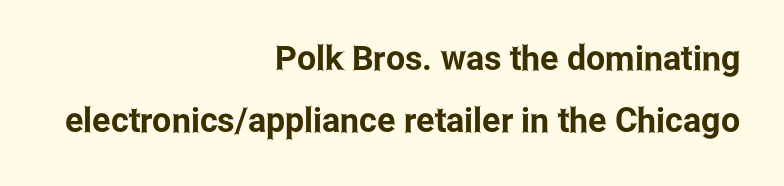
The image shows 34 px condensed sans-serif type, upright; set right-aligned, line spacing 1.83x, normal letter spacing, not underlined; low stroke contrast and a medium x-height.
